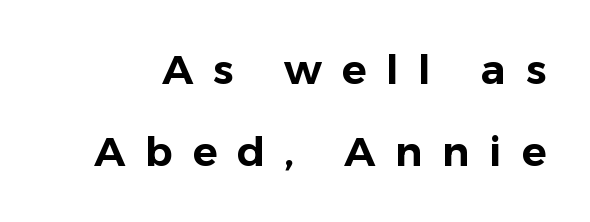
What kind of face is this? One without serifs — a sans. Descenders are the only things crossing below the line. The letterforms stand isolated, each surrounded by extra space. Leading: increased.
